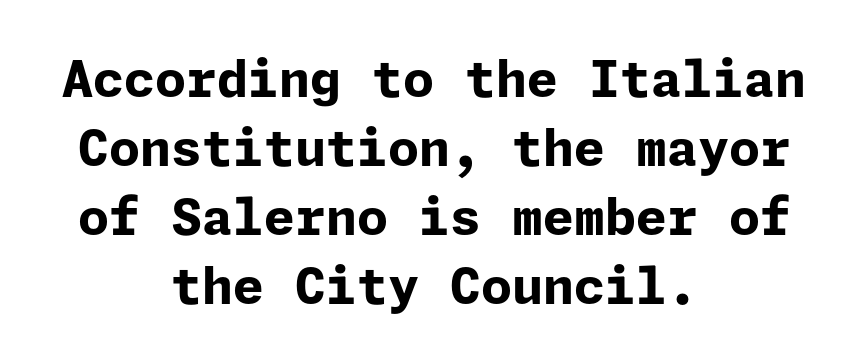
{"serif": "no", "italic": "no", "bold": "yes", "weight": "bold", "width": "normal", "stroke_contrast": "low", "x_height": "medium", "underline": "no", "align": "center", "line_spacing": "normal", "line_spacing_ratio": 1.38, "letter_spacing": "normal", "letter_spacing_em": 0.0, "glyph_px": 50}
